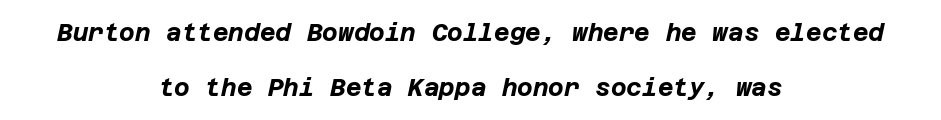
{"italic": "yes", "lean": "right", "slant_degrees": 12, "bold": "yes", "underline": "no", "align": "center", "line_spacing": "loose", "line_spacing_ratio": 2.28, "letter_spacing": "normal", "letter_spacing_em": 0.0, "glyph_px": 24}
